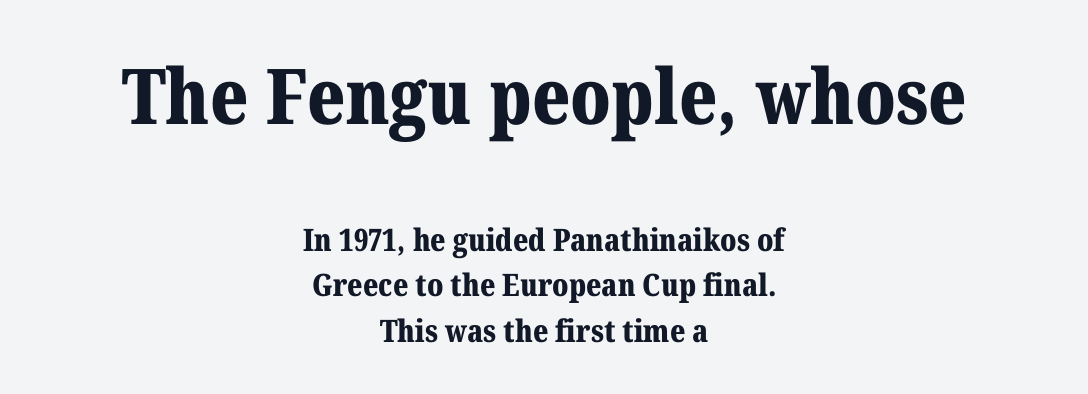
Q: Is the text bold? A: Yes.
Q: Is the text italic (slanted)? A: No, it is upright.
Q: Is the typeface a serif or a sans-serif typeface? A: Serif.
Q: Is the text underlined? A: No.
Q: How is the paragraph aligned? A: Centered.
Q: Is the spacing between letters normal or unusually wide? A: Normal.
Q: Is the spacing between lines tight, normal or loose? A: Normal.
Q: Which block of text is set in a larger size, the first (top) or the second (bottom)? A: The first (top) one.
Q: Width (condensed, normal, or wide)? A: Normal.
Q: Stroke contrast? A: Medium.
Q: x-height? A: Medium.
Q: Monospaced? A: No.
